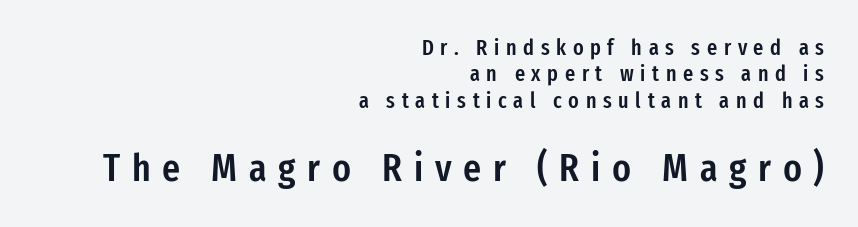
Q: Is the text bold? A: Semi-bold.
Q: Is the text italic (slanted)? A: No, it is upright.
Q: Is the typeface a serif or a sans-serif typeface? A: Sans-serif.
Q: Is the text underlined? A: No.
Q: How is the paragraph aligned? A: Right-aligned.
Q: Is the spacing between letters normal or unusually wide? A: Unusually wide.
Q: Which block of text is set in a larger size, the first (top) or the second (bottom)? A: The second (bottom) one.
Q: Width (condensed, normal, or wide)? A: Condensed.
Q: Stroke contrast? A: Low.
Q: x-height? A: Medium.
Q: Monospaced? A: No.
